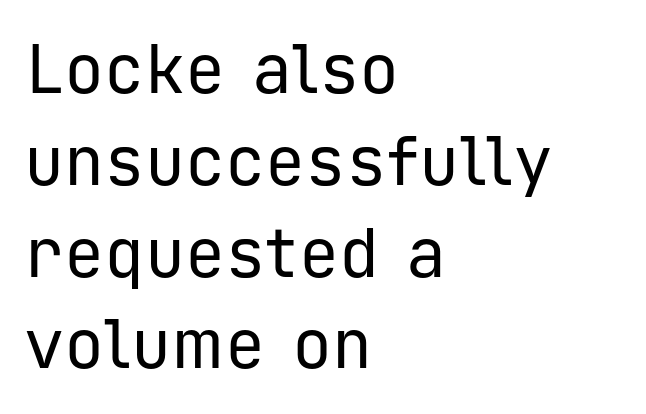
The image shows 67 px regular-weight sans-serif type, upright, monospaced; set left-aligned, normal line spacing (1.37x), normal letter spacing, not underlined; low stroke contrast and a medium x-height.
